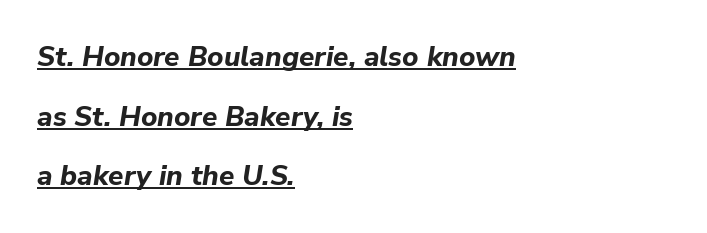
Bold? Absolutely — the strokes are thick and heavy. Teacher's note: observe the even left margin — that is flush-left alignment. The passage shown is underscored from start to finish. The tracking reads as untouched default to a designer's eye. Slanted lettering throughout.
